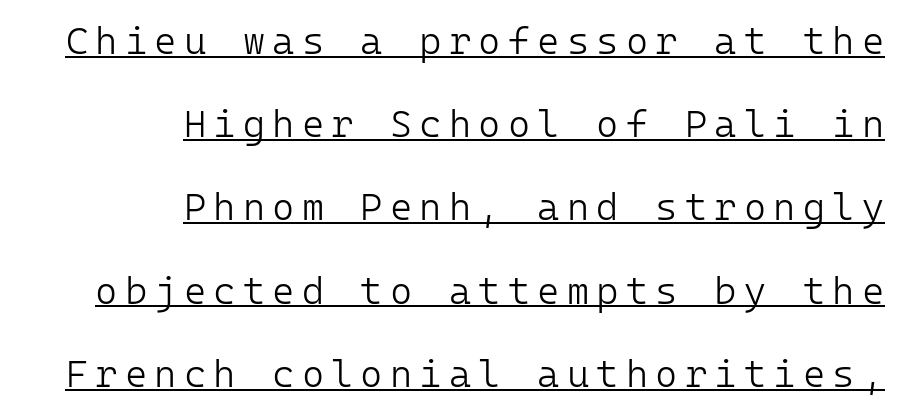
The image shows 38 px light sans-serif type, upright, monospaced; set right-aligned, loose line spacing (2.19x), underlined; low stroke contrast and a medium x-height.
